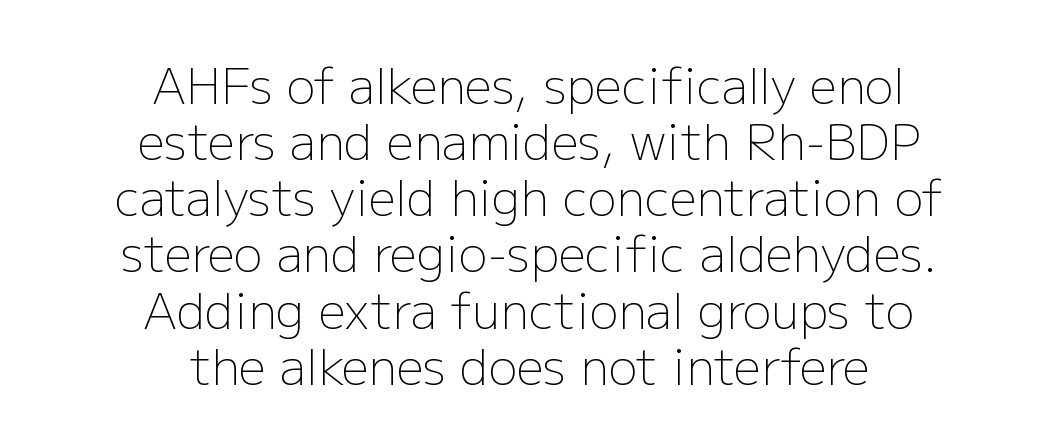
{"serif": "no", "italic": "no", "bold": "no", "weight": "light", "width": "normal", "stroke_contrast": "low", "x_height": "medium", "monospaced": "no", "underline": "no", "align": "center", "line_spacing_ratio": 1.17, "letter_spacing": "normal", "letter_spacing_em": 0.0, "glyph_px": 48}
